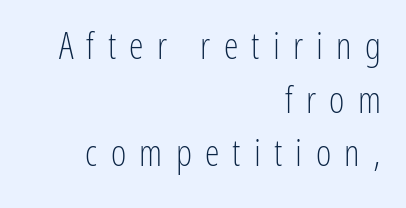
The image shows 37 px light, condensed sans-serif type, upright; set right-aligned, normal line spacing (1.45x), unusually wide letter spacing (+0.36 em), not underlined; low stroke contrast and a medium x-height.
